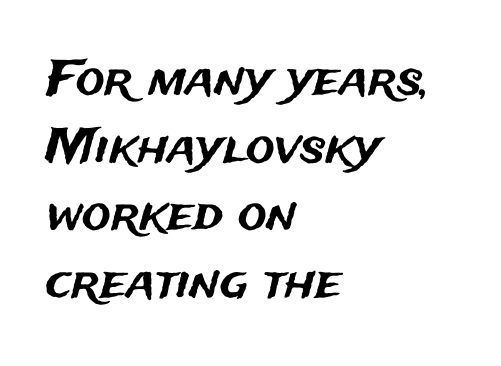
The image shows 48 px sans-serif type; set left-aligned, normal line spacing (1.41x), normal letter spacing, not underlined; medium stroke contrast and a medium x-height.
